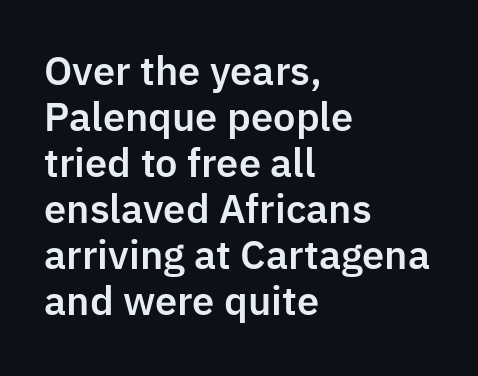
{"serif": "no", "italic": "no", "width": "normal", "stroke_contrast": "low", "x_height": "medium", "monospaced": "no", "underline": "no", "align": "left", "line_spacing_ratio": 1.21, "letter_spacing": "normal", "letter_spacing_em": 0.0, "glyph_px": 38}
